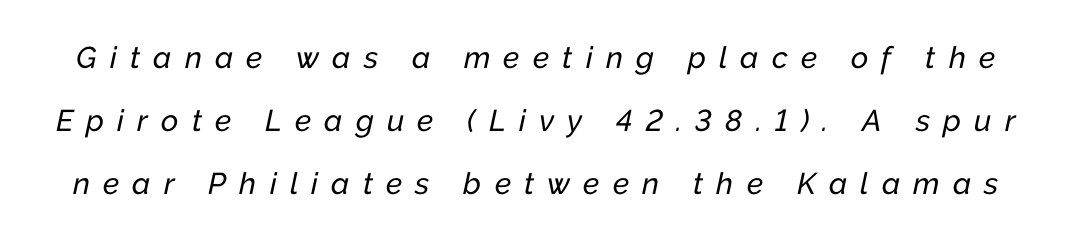
{"italic": "yes", "lean": "right", "slant_degrees": 12, "width": "normal", "stroke_contrast": "low", "x_height": "medium", "monospaced": "no", "underline": "no", "line_spacing": "loose", "line_spacing_ratio": 2.1, "letter_spacing": "wide", "letter_spacing_em": 0.44, "glyph_px": 30}
